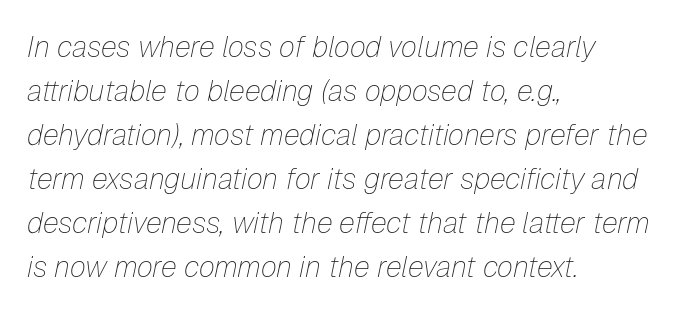
Slanted lettering throughout. Each line starts at the same left margin while the right side varies. How would I describe the line gaps? Plain and ordinary. These lines keep a tight, regular rhythm from letter to letter. Is this a fixed-width face? No — the glyphs have proportional, varying widths. Check the space under the baseline: it is left empty.
